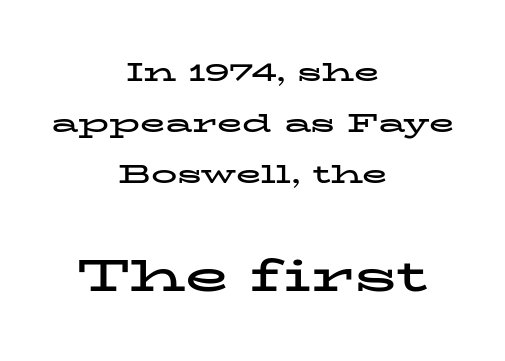
{"serif": "yes", "italic": "no", "bold": "yes", "weight": "bold", "width": "wide", "stroke_contrast": "low", "x_height": "medium", "monospaced": "no", "underline": "no", "align": "center", "line_spacing": "loose", "line_spacing_ratio": 1.96, "letter_spacing": "normal", "letter_spacing_em": 0.0, "larger_block": "second", "size_ratio": 1.73, "glyph_px": 45}
